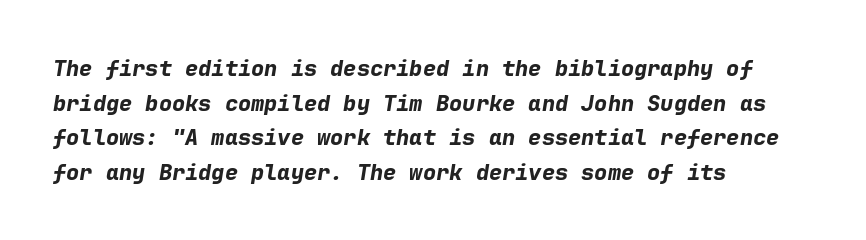
A typesetter would call this leading conventional body-copy spacing. The typography opts for an oblique posture over an upright one. Bold? Absolutely — the strokes are thick and heavy. One-word summary of the alignment: left. Words appear dense and cohesive because spacing is normal. The words here are not underlined.
